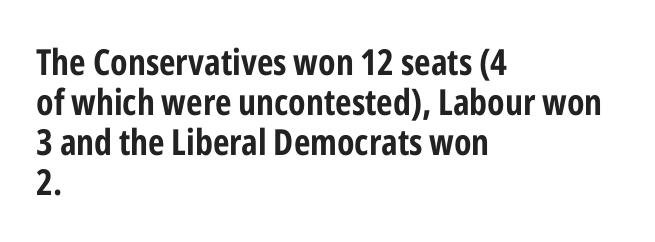
{"serif": "no", "italic": "no", "width": "condensed", "stroke_contrast": "low", "x_height": "medium", "monospaced": "no", "underline": "no", "align": "left", "line_spacing": "tight", "line_spacing_ratio": 1.11, "letter_spacing": "normal", "letter_spacing_em": 0.0, "glyph_px": 36}
